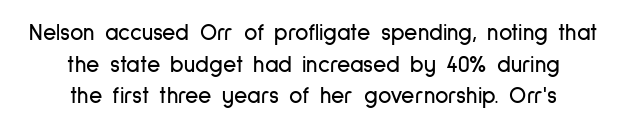
{"italic": "no", "underline": "no", "align": "center", "line_spacing": "normal", "line_spacing_ratio": 1.37, "letter_spacing": "normal", "letter_spacing_em": 0.0, "glyph_px": 23}
